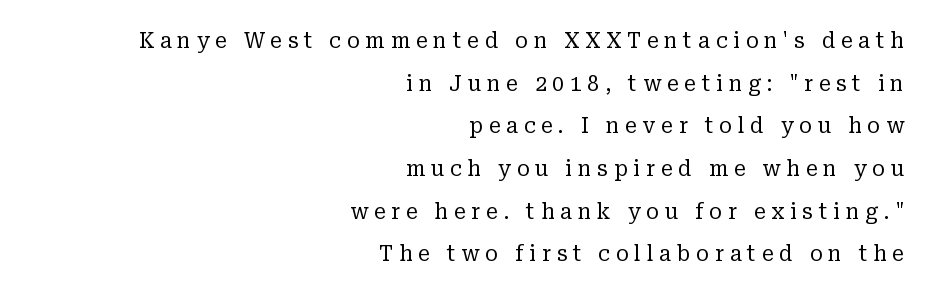
Q: Is the text bold? A: No.
Q: Is the text italic (slanted)? A: No, it is upright.
Q: Is the text underlined? A: No.
Q: How is the paragraph aligned? A: Right-aligned.
Q: Is the spacing between letters normal or unusually wide? A: Unusually wide.
Q: Is the spacing between lines tight, normal or loose? A: Loose.
